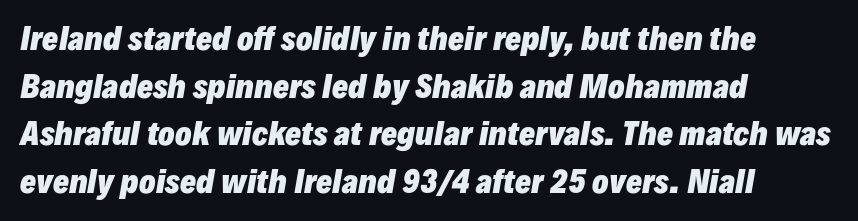
The image shows 30 px heavy type, italic (leaning right); set left-aligned, normal line spacing (1.59x), normal letter spacing, not underlined; low stroke contrast and a medium x-height.
